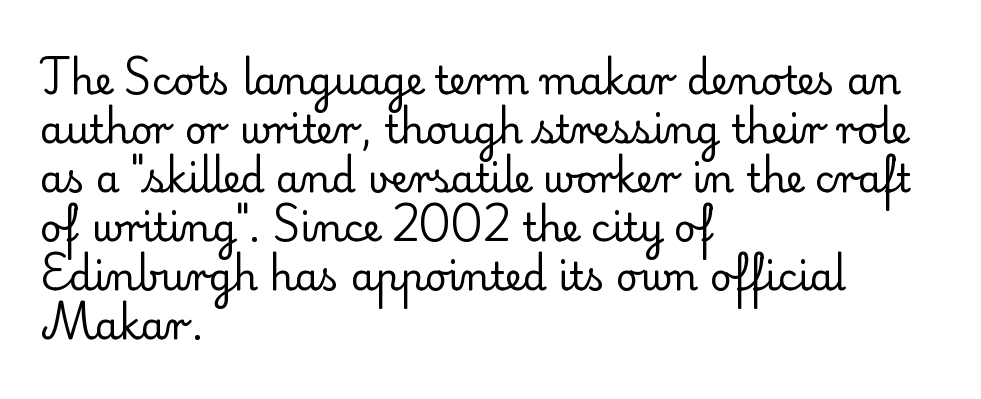
Q: Is the text bold? A: No.
Q: Is the text italic (slanted)? A: No, it is upright.
Q: Is the typeface a serif or a sans-serif typeface? A: Serif.
Q: Is the text underlined? A: No.
Q: How is the paragraph aligned? A: Left-aligned.
Q: Is the spacing between letters normal or unusually wide? A: Normal.
Q: Is the spacing between lines tight, normal or loose? A: Normal.
Q: Width (condensed, normal, or wide)? A: Normal.
Q: Stroke contrast? A: Low.
Q: x-height? A: Small.
Q: Monospaced? A: No.
